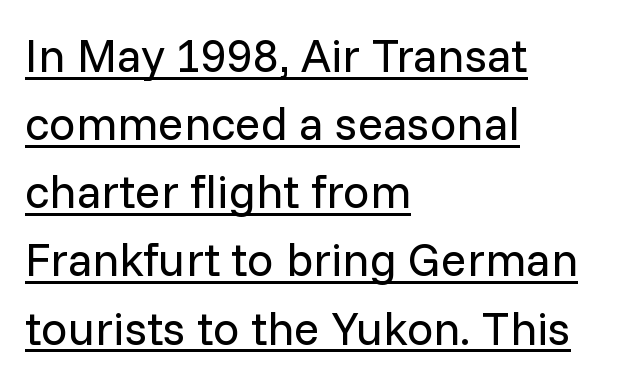
Each letter keeps its own natural width here, so spacing adapts to shape. Does a line run under the words? Yes, clearly. If you drew a line through each stem, it would be perfectly vertical. Honestly, the row spacing looks completely unremarkable.
